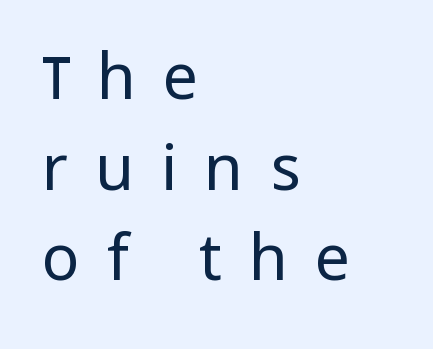
{"serif": "no", "italic": "no", "bold": "no", "weight": "regular", "width": "normal", "stroke_contrast": "low", "x_height": "medium", "monospaced": "no", "underline": "no", "align": "left", "line_spacing": "normal", "line_spacing_ratio": 1.44, "letter_spacing": "wide", "letter_spacing_em": 0.43, "glyph_px": 63}
